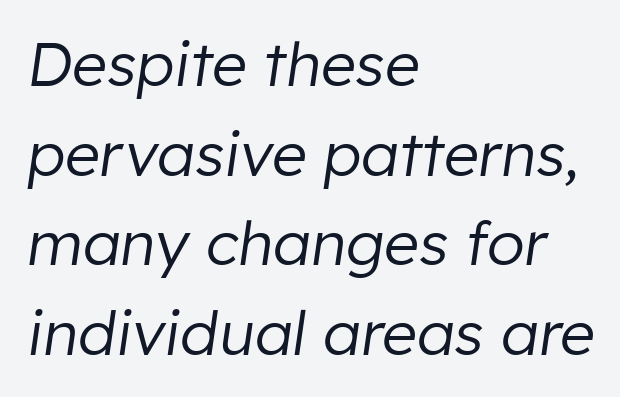
{"italic": "yes", "lean": "right", "slant_degrees": 8, "bold": "no", "weight": "regular", "width": "normal", "stroke_contrast": "low", "x_height": "medium", "monospaced": "no", "underline": "no", "align": "left", "line_spacing": "normal", "line_spacing_ratio": 1.47, "letter_spacing": "normal", "letter_spacing_em": 0.0, "glyph_px": 61}
